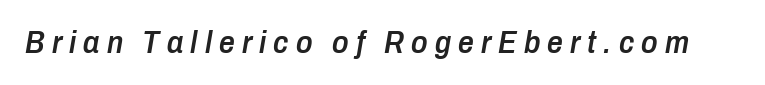
The image shows 31 px semibold, condensed type, italic (leaning right); set unusually wide letter spacing (+0.23 em), not underlined; low stroke contrast and a medium x-height.
